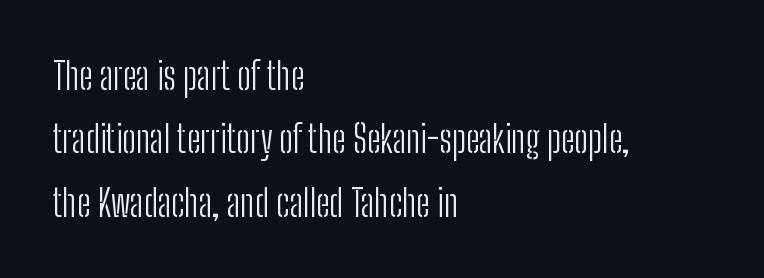
Q: Is the text bold? A: No.
Q: Is the text italic (slanted)? A: No, it is upright.
Q: Is the typeface a serif or a sans-serif typeface? A: Sans-serif.
Q: Is the text underlined? A: No.
Q: How is the paragraph aligned? A: Left-aligned.
Q: Is the spacing between letters normal or unusually wide? A: Normal.
Q: Width (condensed, normal, or wide)? A: Condensed.
Q: Stroke contrast? A: Low.
Q: x-height? A: Medium.
Q: Monospaced? A: No.
